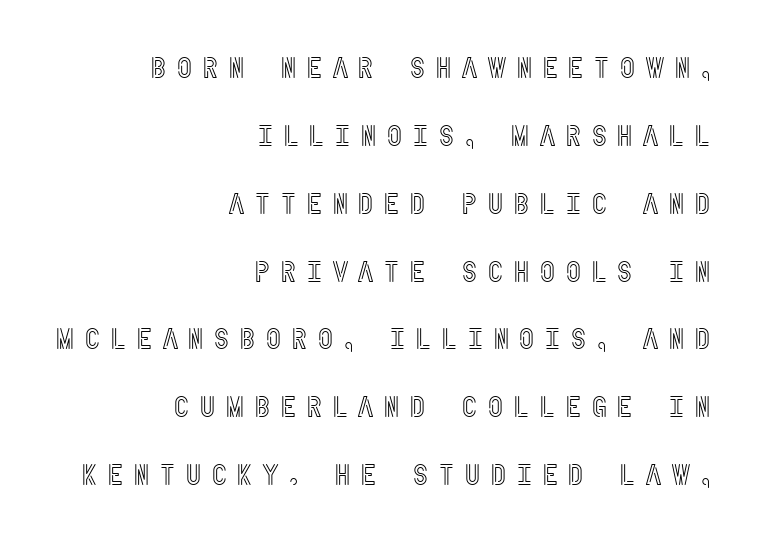
Q: Is the text italic (slanted)? A: No, it is upright.
Q: Is the text underlined? A: No.
Q: How is the paragraph aligned? A: Right-aligned.
Q: Is the spacing between letters normal or unusually wide? A: Unusually wide.
Q: Is the spacing between lines tight, normal or loose? A: Loose.
Q: Width (condensed, normal, or wide)? A: Condensed.
Q: x-height? A: Large.
